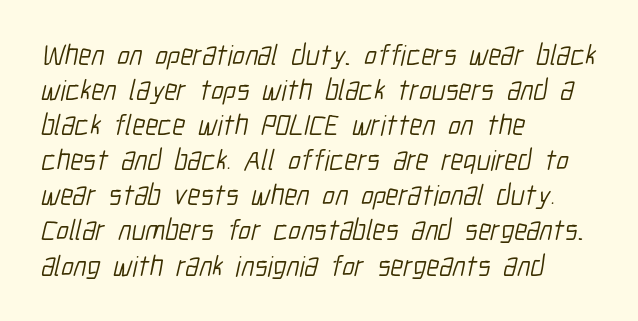
Left-aligned paragraph, ragged on the right. The words here are not underlined. Spacing verdict: proportional, widths tailored to each character. No letter is thick-stroked: the sample isn't bold.
